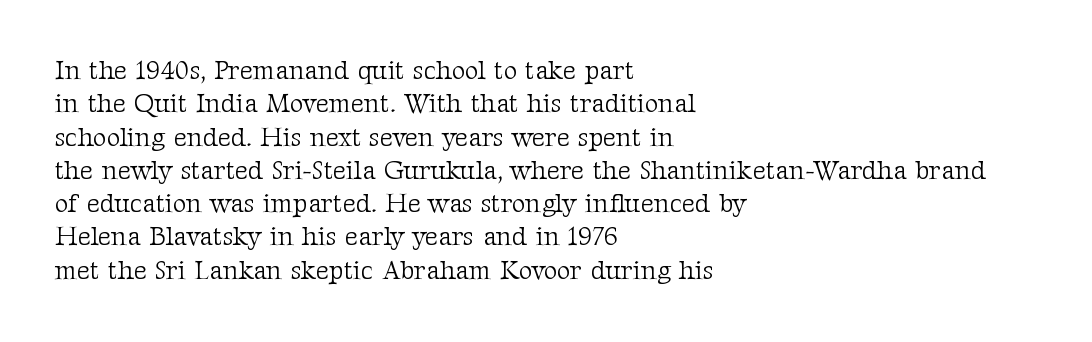
Q: Is the text bold? A: No.
Q: Is the text italic (slanted)? A: No, it is upright.
Q: Is the text underlined? A: No.
Q: How is the paragraph aligned? A: Left-aligned.
Q: Is the spacing between letters normal or unusually wide? A: Normal.
Q: Is the spacing between lines tight, normal or loose? A: Normal.
